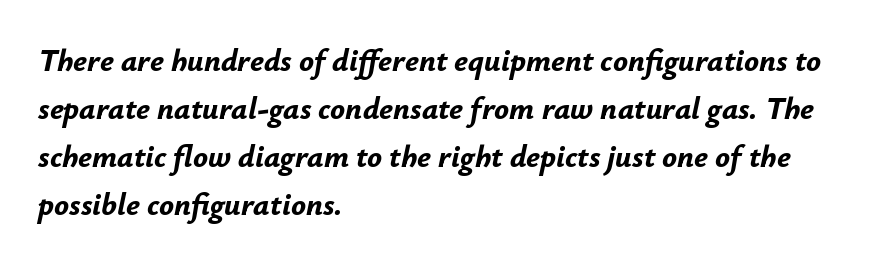
{"italic": "yes", "lean": "right", "slant_degrees": 12, "bold": "yes", "weight": "bold", "width": "normal", "stroke_contrast": "low", "x_height": "small", "monospaced": "no", "underline": "no", "align": "left", "line_spacing": "normal", "line_spacing_ratio": 1.55, "letter_spacing": "normal", "letter_spacing_em": 0.0, "glyph_px": 31}
